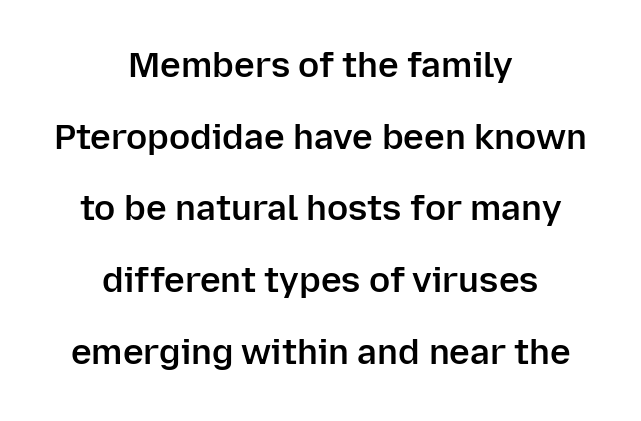
{"serif": "no", "italic": "no", "bold": "semi", "weight": "semibold", "width": "normal", "stroke_contrast": "low", "x_height": "medium", "monospaced": "no", "underline": "no", "align": "center", "line_spacing": "loose", "line_spacing_ratio": 2.05, "letter_spacing": "normal", "letter_spacing_em": 0.0, "glyph_px": 35}
